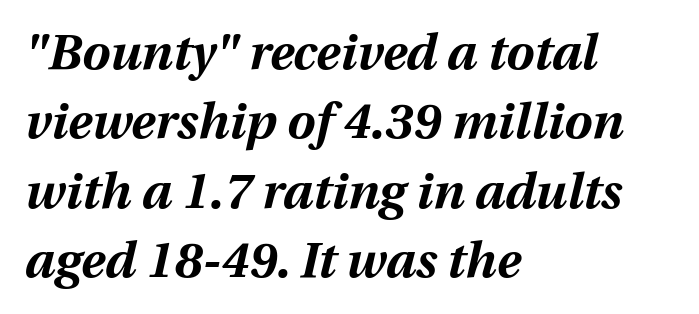
{"italic": "yes", "lean": "right", "slant_degrees": 12, "bold": "yes", "weight": "bold", "width": "normal", "stroke_contrast": "medium", "x_height": "medium", "monospaced": "no", "underline": "no", "align": "left", "line_spacing": "normal", "line_spacing_ratio": 1.39, "letter_spacing": "normal", "letter_spacing_em": 0.0, "glyph_px": 50}
